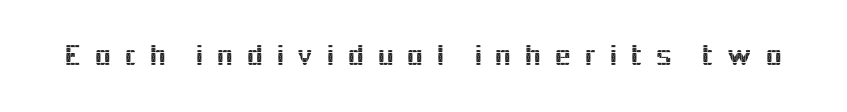
Q: Is the text italic (slanted)? A: No, it is upright.
Q: Is the typeface a serif or a sans-serif typeface? A: Sans-serif.
Q: Is the text underlined? A: No.
Q: Is the spacing between letters normal or unusually wide? A: Unusually wide.
Q: Width (condensed, normal, or wide)? A: Normal.
Q: x-height? A: Medium.
Q: Monospaced? A: No.
